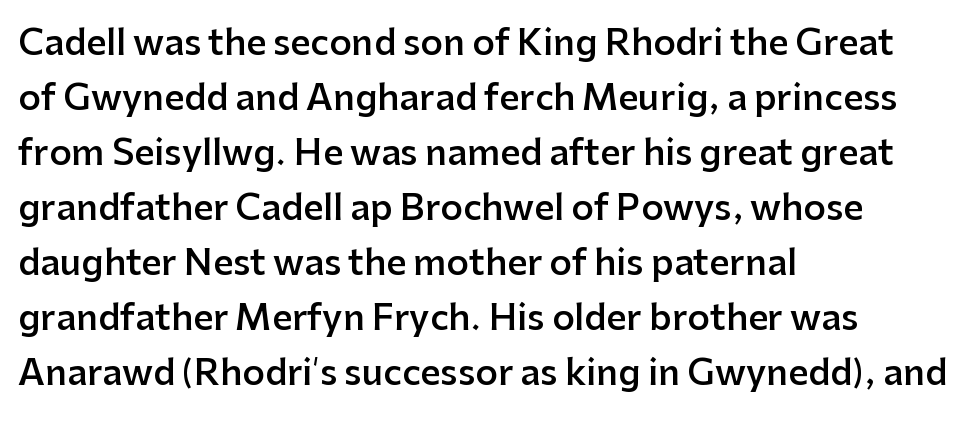
Q: Is the text bold? A: Semi-bold.
Q: Is the text italic (slanted)? A: No, it is upright.
Q: Is the typeface a serif or a sans-serif typeface? A: Sans-serif.
Q: Is the text underlined? A: No.
Q: How is the paragraph aligned? A: Left-aligned.
Q: Is the spacing between letters normal or unusually wide? A: Normal.
Q: Is the spacing between lines tight, normal or loose? A: Normal.
Q: Width (condensed, normal, or wide)? A: Normal.
Q: Stroke contrast? A: Low.
Q: x-height? A: Medium.
Q: Monospaced? A: No.
